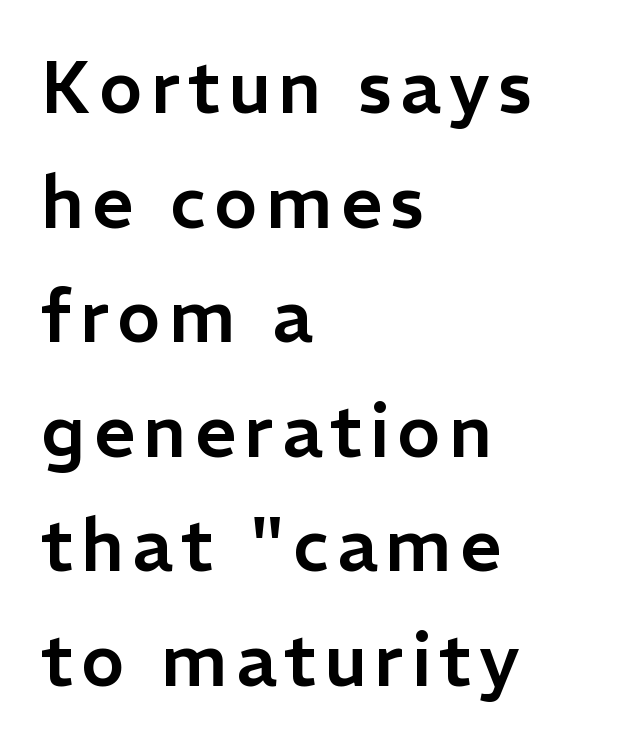
Q: Is the text italic (slanted)? A: No, it is upright.
Q: Is the typeface a serif or a sans-serif typeface? A: Sans-serif.
Q: Is the text underlined? A: No.
Q: How is the paragraph aligned? A: Left-aligned.
Q: Is the spacing between lines tight, normal or loose? A: Normal.
Q: Width (condensed, normal, or wide)? A: Normal.
Q: Stroke contrast? A: Low.
Q: x-height? A: Medium.
Q: Monospaced? A: No.
